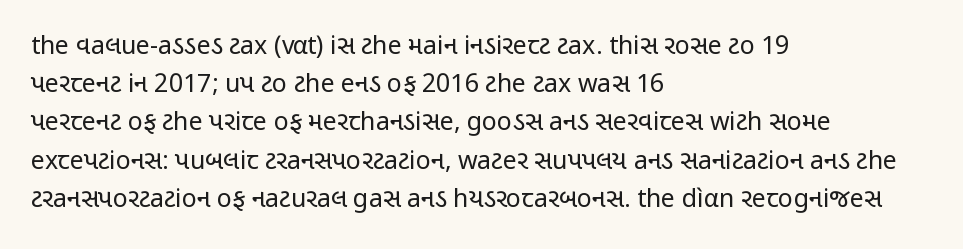
The glyphs are unaccompanied by any horizontal stroke below them. Posture: vertical. These lines keep a tight, regular rhythm from letter to letter. Interline gaps are of average width in this sample. The paragraph shown leans on its left margin.
